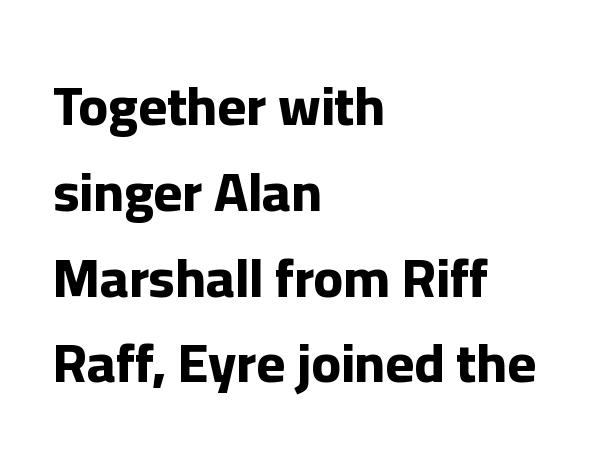
The image shows 55 px bold sans-serif type, upright; set left-aligned, normal line spacing (1.56x), normal letter spacing, not underlined; low stroke contrast and a medium x-height.
